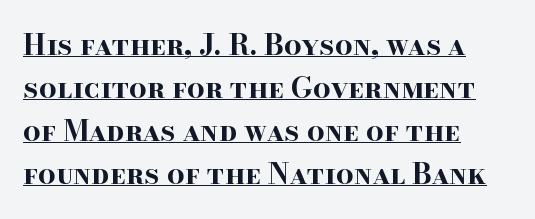
Q: Is the text bold? A: Yes.
Q: Is the text italic (slanted)? A: No, it is upright.
Q: Is the typeface a serif or a sans-serif typeface? A: Serif.
Q: Is the text underlined? A: Yes.
Q: How is the paragraph aligned? A: Left-aligned.
Q: Is the spacing between letters normal or unusually wide? A: Normal.
Q: Is the spacing between lines tight, normal or loose? A: Normal.
Q: Width (condensed, normal, or wide)? A: Wide.
Q: Stroke contrast? A: High.
Q: x-height? A: Small.
Q: Monospaced? A: No.
